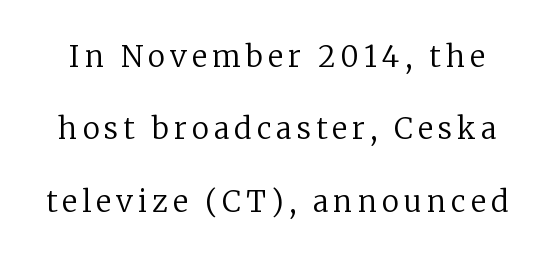
The image shows 29 px regular-weight serif type, upright; set loose line spacing (2.5x), not underlined; low stroke contrast and a medium x-height.
